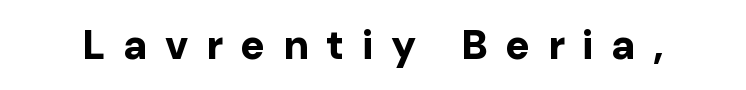
The image shows 41 px bold sans-serif type, upright; set unusually wide letter spacing (+0.43 em), not underlined; low stroke contrast and a medium x-height.
